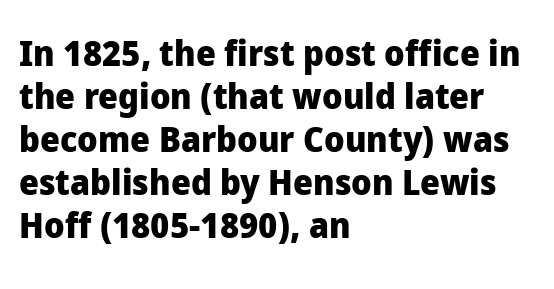
Q: Is the text bold? A: Yes.
Q: Is the text italic (slanted)? A: No, it is upright.
Q: Is the typeface a serif or a sans-serif typeface? A: Sans-serif.
Q: Is the text underlined? A: No.
Q: How is the paragraph aligned? A: Left-aligned.
Q: Is the spacing between letters normal or unusually wide? A: Normal.
Q: Width (condensed, normal, or wide)? A: Normal.
Q: Stroke contrast? A: Low.
Q: x-height? A: Medium.
Q: Monospaced? A: No.
